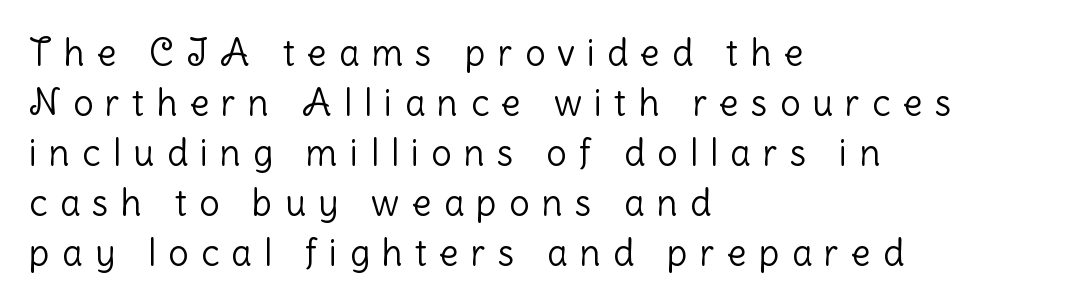
The image shows 36 px light sans-serif type, upright; set left-aligned, normal line spacing (1.39x), unusually wide letter spacing (+0.34 em), not underlined; low stroke contrast and a medium x-height.
